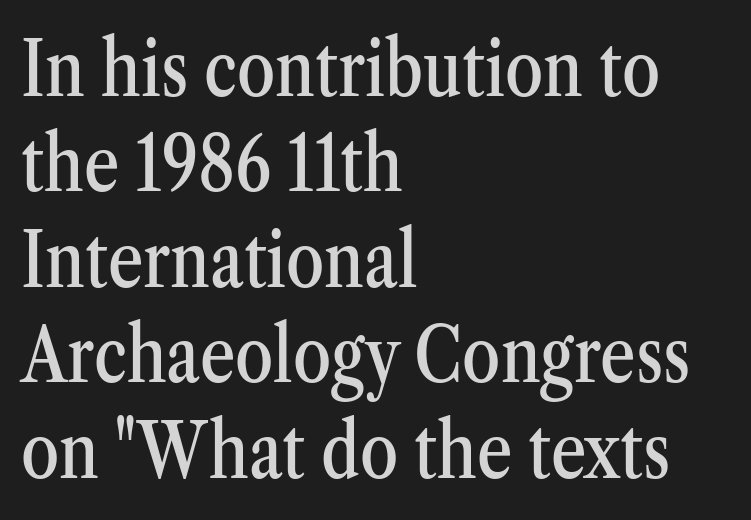
The image shows 77 px condensed serif type, upright; set left-aligned, line spacing 1.24x, normal letter spacing, not underlined; medium stroke contrast and a medium x-height.
